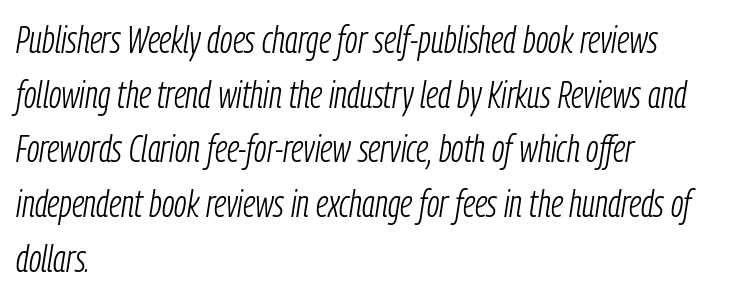
{"italic": "yes", "lean": "right", "slant_degrees": 9, "bold": "no", "weight": "light", "width": "condensed", "stroke_contrast": "low", "x_height": "medium", "monospaced": "no", "underline": "no", "align": "left", "line_spacing": "normal", "line_spacing_ratio": 1.44, "letter_spacing": "normal", "letter_spacing_em": 0.0, "glyph_px": 38}
